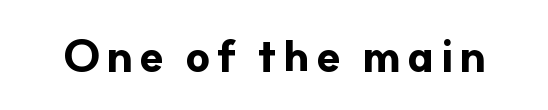
The glyphs in this specimen are sans serif. A typesetter would mark this as roman, not italic. Emphasis by weight is at full strength: bold. This sample has the flowing, uneven cadence of proportional lettering. No word sits above an underline.
